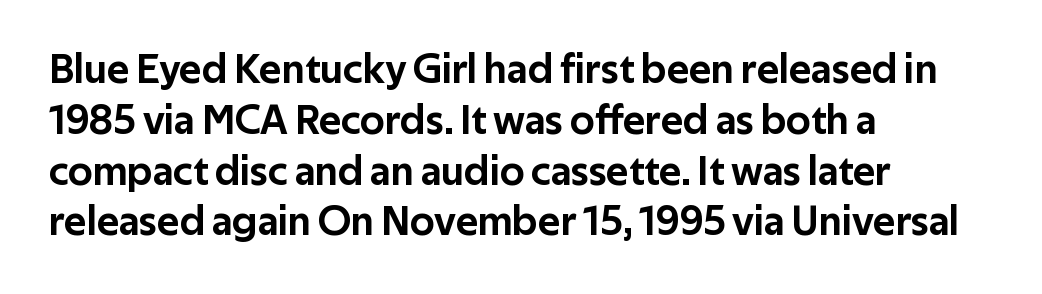
The image shows 42 px sans-serif type, upright; set left-aligned, line spacing 1.21x, normal letter spacing, not underlined; low stroke contrast and a medium x-height.
